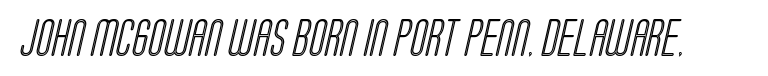
Q: Is the text underlined? A: No.
Q: Is the spacing between letters normal or unusually wide? A: Normal.
Q: Width (condensed, normal, or wide)? A: Condensed.
Q: x-height? A: Large.
Q: Monospaced? A: No.
